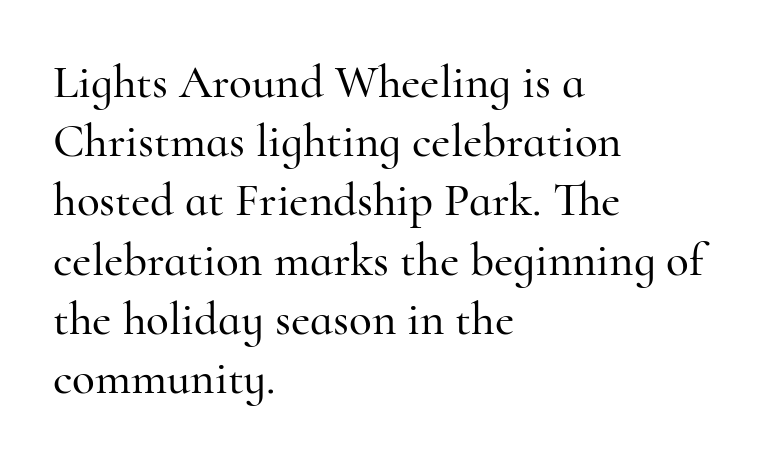
{"serif": "yes", "italic": "no", "width": "normal", "stroke_contrast": "high", "x_height": "small", "monospaced": "no", "underline": "no", "align": "left", "line_spacing": "normal", "line_spacing_ratio": 1.26, "letter_spacing": "normal", "letter_spacing_em": 0.0, "glyph_px": 47}
